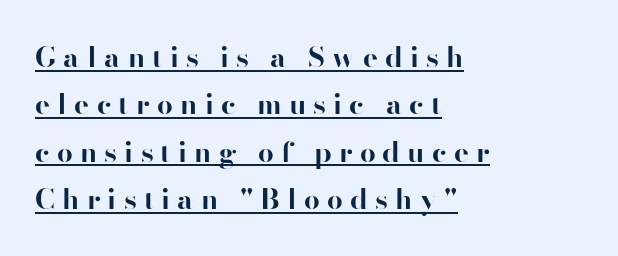
Q: Is the text bold? A: Yes.
Q: Is the text italic (slanted)? A: No, it is upright.
Q: Is the typeface a serif or a sans-serif typeface? A: Sans-serif.
Q: Is the text underlined? A: Yes.
Q: How is the paragraph aligned? A: Left-aligned.
Q: Is the spacing between letters normal or unusually wide? A: Unusually wide.
Q: Is the spacing between lines tight, normal or loose? A: Normal.
Q: Width (condensed, normal, or wide)? A: Normal.
Q: Stroke contrast? A: High.
Q: x-height? A: Small.
Q: Monospaced? A: No.
